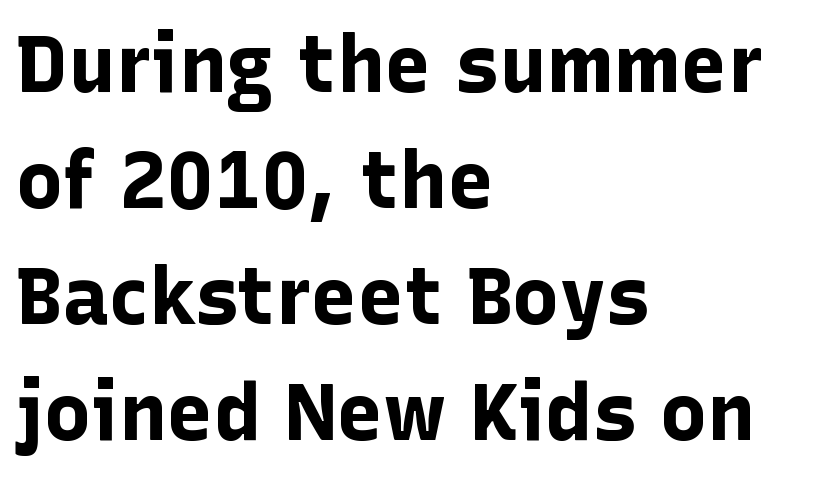
Here the designer chose a conventional face with non-uniform glyph widths. Caption: bold face, heavy strokes. Clear beneath every line of the passage. Unlike italic type, these characters show no tilt at all. The paragraph shown leans on its left margin. Check where the strokes stop: nothing finishes them off — pure sans.
